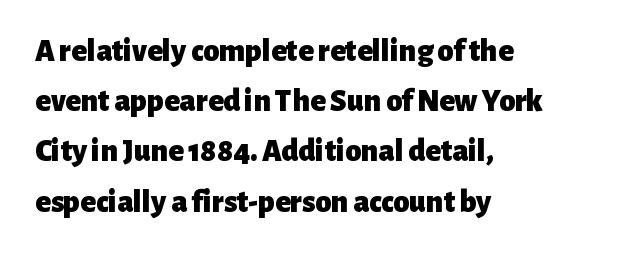
{"serif": "no", "italic": "no", "bold": "yes", "weight": "heavy", "width": "normal", "stroke_contrast": "low", "x_height": "medium", "monospaced": "no", "underline": "no", "align": "left", "line_spacing": "normal", "line_spacing_ratio": 1.57, "letter_spacing": "normal", "letter_spacing_em": 0.0, "glyph_px": 32}
